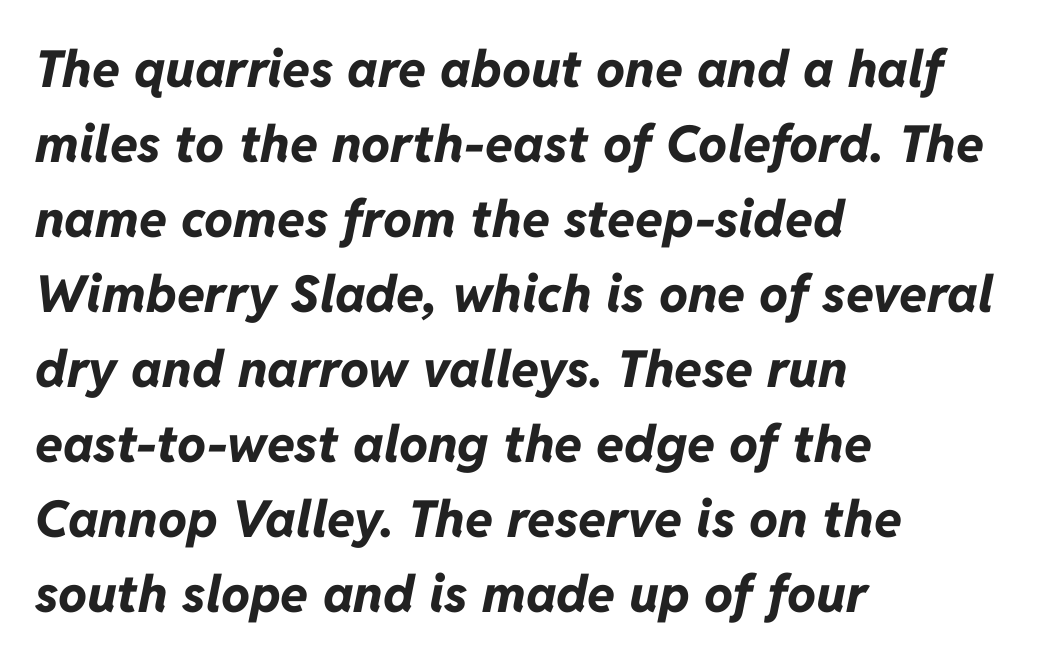
Compared with ordinary roman type, these characters are visibly tilted. All the whitespace from short lines collects on the right. Rows of type keep a routine distance in the vertical direction. Varying glyph widths throughout — classic text-font behaviour. The letters sit at their default tracking, neither squeezed nor spread.
